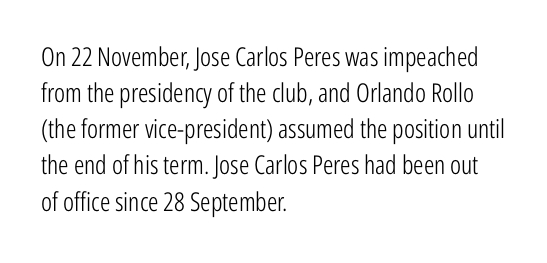
Q: Is the text bold? A: No.
Q: Is the text italic (slanted)? A: No, it is upright.
Q: Is the text underlined? A: No.
Q: How is the paragraph aligned? A: Left-aligned.
Q: Is the spacing between letters normal or unusually wide? A: Normal.
Q: Is the spacing between lines tight, normal or loose? A: Normal.
